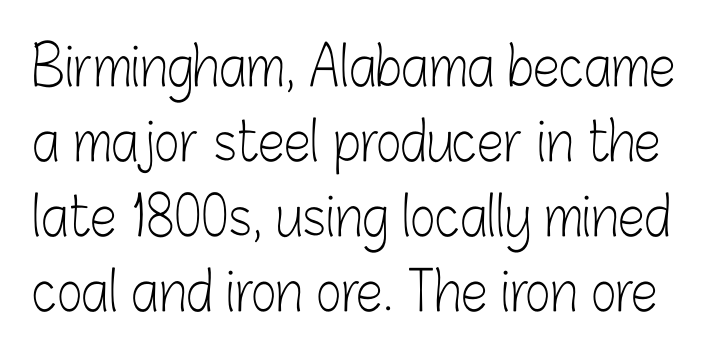
If you measured baseline to baseline, you'd find a middling distance. In terms of letterform style, serifs are entirely absent. No extra tracking has been applied to these lines. No word sits above an underline. Is this a heavy cut? Hardly; it is regular or lighter. The rendering uses natural spacing where letterforms have individual widths.
